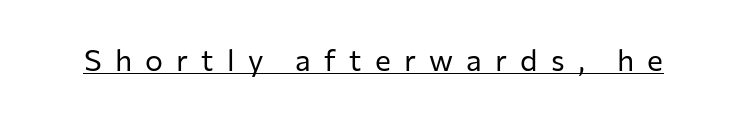
{"serif": "no", "italic": "no", "bold": "no", "weight": "regular", "width": "normal", "stroke_contrast": "low", "x_height": "medium", "monospaced": "no", "underline": "yes", "letter_spacing": "wide", "letter_spacing_em": 0.44, "glyph_px": 30}
